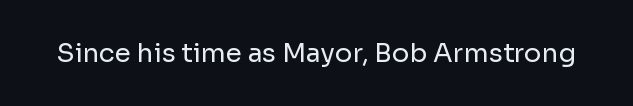
A roman cut, with each character standing at attention. Decoration check: the copy has no underline. The gaps between neighbouring characters are ordinary and unremarkable. Bold? No — there's no thickening of the strokes.
